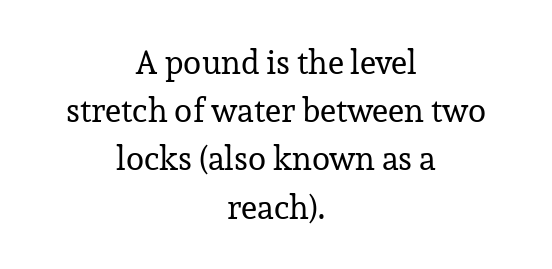
Q: Is the text bold? A: No.
Q: Is the text italic (slanted)? A: No, it is upright.
Q: Is the typeface a serif or a sans-serif typeface? A: Serif.
Q: Is the text underlined? A: No.
Q: How is the paragraph aligned? A: Centered.
Q: Is the spacing between letters normal or unusually wide? A: Normal.
Q: Is the spacing between lines tight, normal or loose? A: Normal.
Q: Width (condensed, normal, or wide)? A: Normal.
Q: Stroke contrast? A: Low.
Q: x-height? A: Medium.
Q: Monospaced? A: No.
